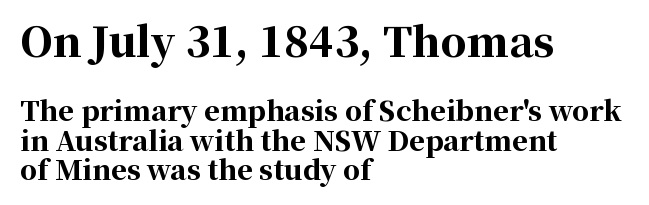
The image shows 41 px bold serif type, upright; set left-aligned, tight line spacing (1.09x), normal letter spacing, not underlined; the first (top) block is 1.52x larger; high stroke contrast and a medium x-height.
